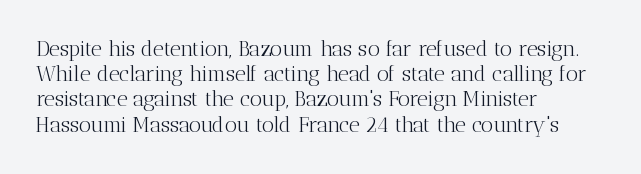
The image shows 21 px text type, upright; set left-aligned, line spacing 1.2x, normal letter spacing, not underlined.
